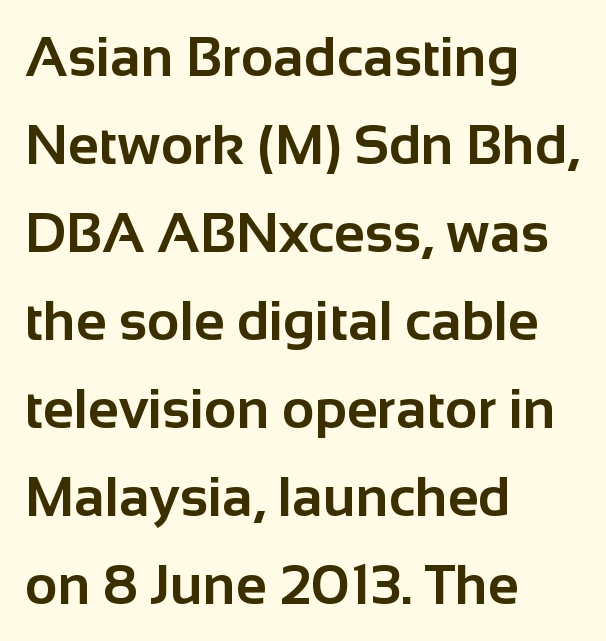
Compared with a centered layout, this one pins lines to the left instead. These lines were composed using upright roman letters. Clear beneath every line of the passage. This sample has the flowing, uneven cadence of proportional lettering. In terms of weight, the rendering is a true, heavy bold.
